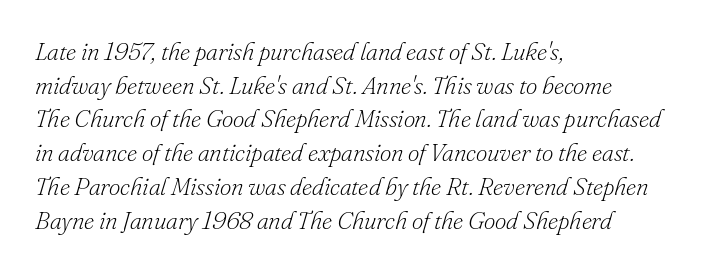
The image shows 25 px text type, italic (leaning right); set left-aligned, normal line spacing (1.35x), normal letter spacing, not underlined.
